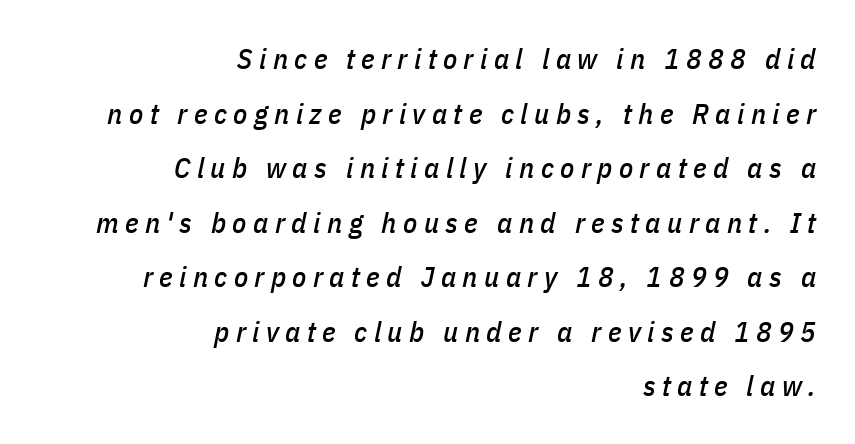
The image shows 29 px condensed type, italic (leaning right); set right-aligned, line spacing 1.88x, unusually wide letter spacing (+0.22 em), not underlined; low stroke contrast and a medium x-height.
